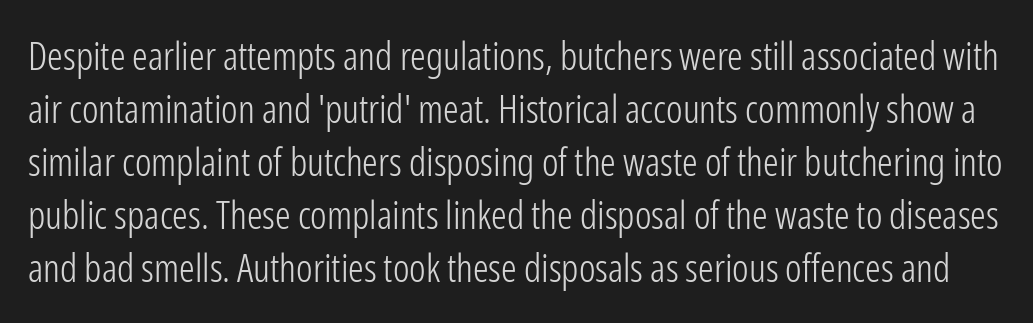
{"serif": "no", "italic": "no", "bold": "no", "weight": "light", "width": "condensed", "stroke_contrast": "low", "x_height": "medium", "monospaced": "no", "underline": "no", "line_spacing": "normal", "line_spacing_ratio": 1.36, "letter_spacing": "normal", "letter_spacing_em": 0.0, "glyph_px": 39}
